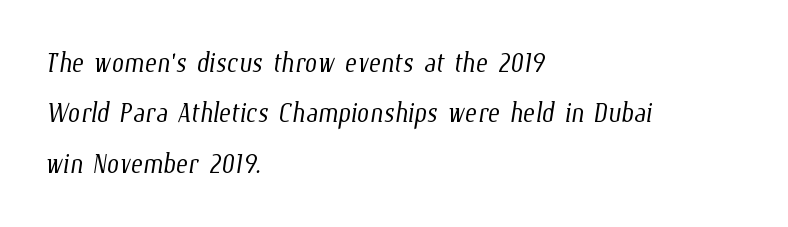
Default kerning and tracking; the words read as compact shapes. The specimen omits any rule beneath the text block's lines. A normal amount of white space separates one row of letters from the next. No extra ink here — the face is not bold.
